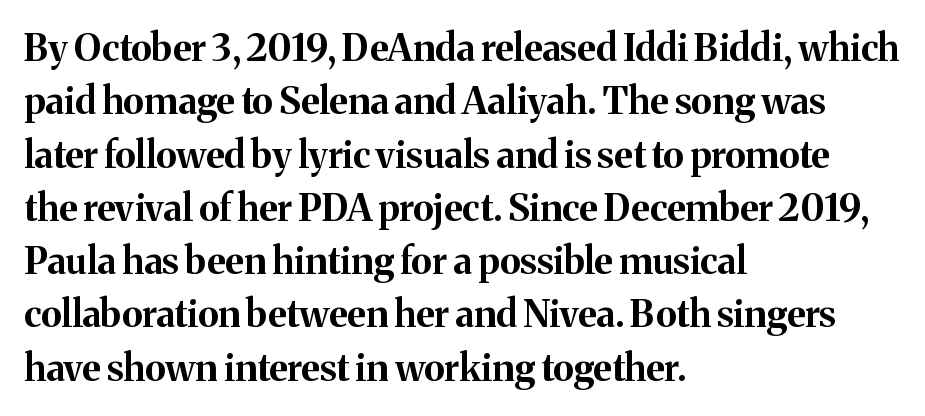
Q: Is the text bold? A: Yes.
Q: Is the text italic (slanted)? A: No, it is upright.
Q: Is the typeface a serif or a sans-serif typeface? A: Serif.
Q: Is the text underlined? A: No.
Q: How is the paragraph aligned? A: Left-aligned.
Q: Is the spacing between letters normal or unusually wide? A: Normal.
Q: Is the spacing between lines tight, normal or loose? A: Normal.
Q: Width (condensed, normal, or wide)? A: Normal.
Q: Stroke contrast? A: Medium.
Q: x-height? A: Medium.
Q: Monospaced? A: No.
